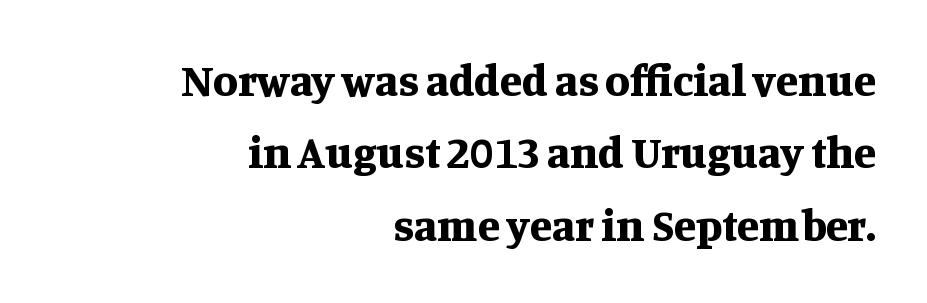
The image shows 45 px bold serif type, upright; set right-aligned, normal line spacing (1.61x), normal letter spacing, not underlined; medium stroke contrast and a large x-height.
